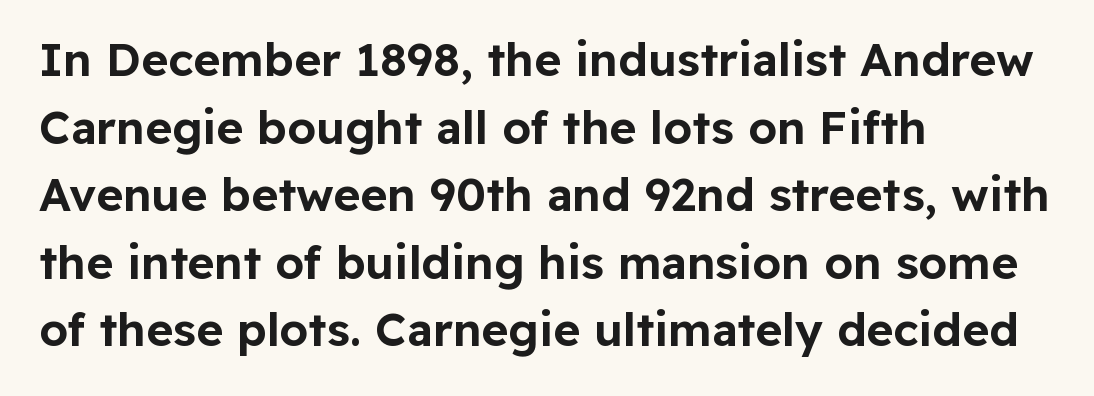
The image shows 46 px sans-serif type, upright; set left-aligned, normal line spacing (1.47x), normal letter spacing, not underlined; low stroke contrast and a medium x-height.
